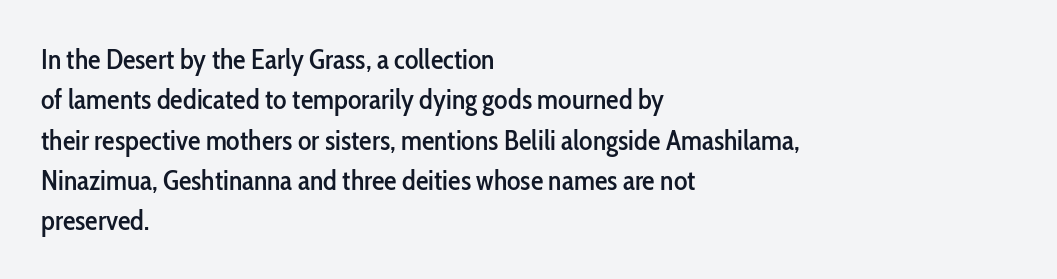
{"serif": "no", "italic": "no", "width": "condensed", "stroke_contrast": "low", "x_height": "medium", "monospaced": "no", "underline": "no", "align": "left", "line_spacing": "normal", "line_spacing_ratio": 1.44, "letter_spacing": "normal", "letter_spacing_em": 0.0, "glyph_px": 28}
